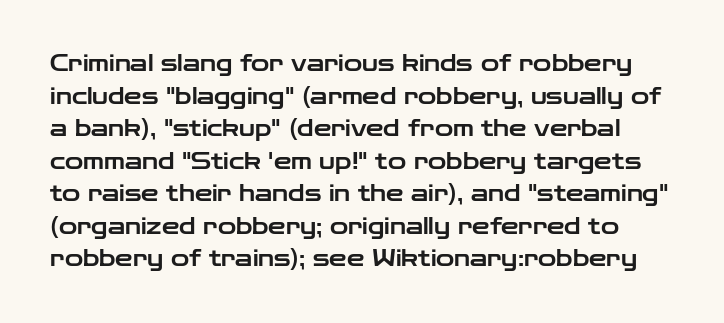
{"italic": "no", "underline": "no", "line_spacing": "normal", "line_spacing_ratio": 1.48, "letter_spacing": "normal", "letter_spacing_em": 0.0, "glyph_px": 22}
